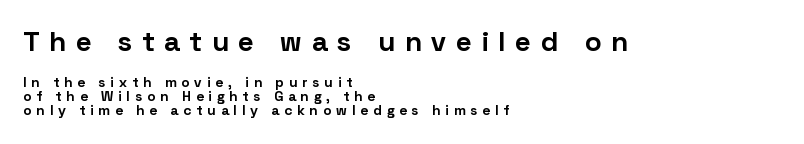
Does the copy run flush right? No — it runs flush left. A student would notice the top passage is typeset larger than what follows. Honestly, there is no underline to notice here at all. You could not count columns in this text — the font is proportionally spaced. Quick note: not italic, upright. Successive baselines arrive quickly, one right under another.
